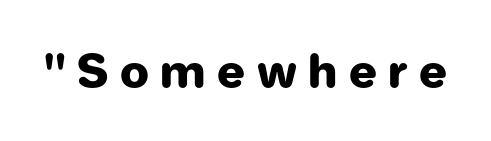
Type style note: lacks serifs. Underline: absent. A full-strength bold gives these letters their thick strokes. Proportional: the letters do not fall into vertical columns.
